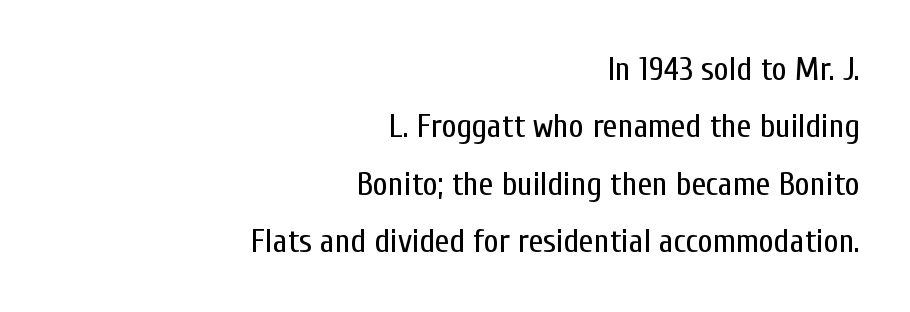
The image shows 33 px regular-weight, condensed sans-serif type, upright; set right-aligned, line spacing 1.74x, normal letter spacing, not underlined; low stroke contrast and a medium x-height.
